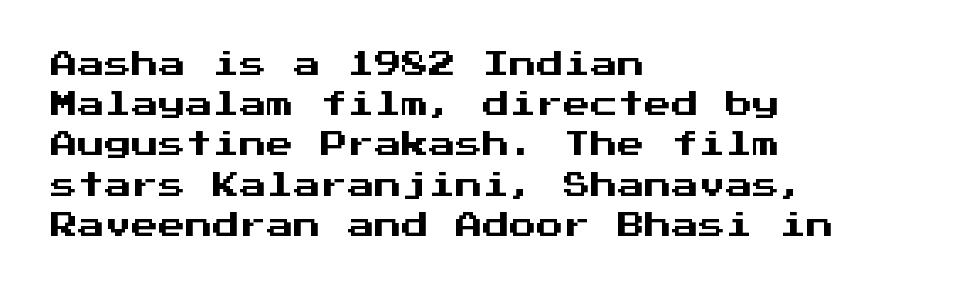
{"italic": "no", "underline": "no", "align": "left", "line_spacing": "normal", "line_spacing_ratio": 1.49, "letter_spacing": "normal", "letter_spacing_em": 0.0, "glyph_px": 27}
